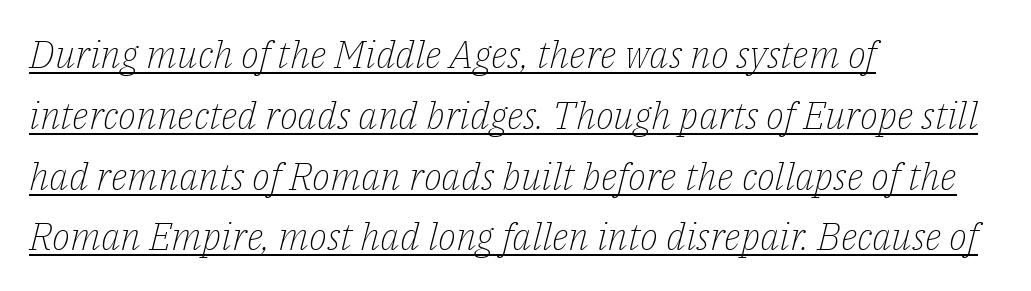
Q: Is the text bold? A: No.
Q: Is the text italic (slanted)? A: Yes, it leans right by about 14 degrees.
Q: Is the typeface a serif or a sans-serif typeface? A: Serif.
Q: Is the text underlined? A: Yes.
Q: How is the paragraph aligned? A: Left-aligned.
Q: Is the spacing between letters normal or unusually wide? A: Normal.
Q: Is the spacing between lines tight, normal or loose? A: Normal.
Q: Width (condensed, normal, or wide)? A: Normal.
Q: Stroke contrast? A: Low.
Q: x-height? A: Medium.
Q: Monospaced? A: No.
